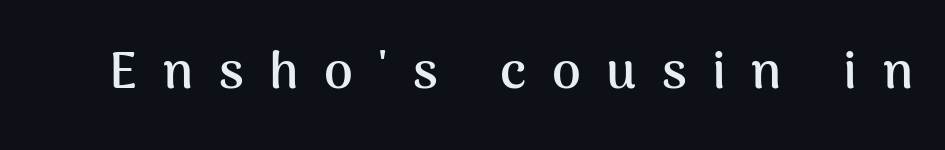
{"serif": "no", "italic": "no", "bold": "yes", "weight": "semibold", "width": "normal", "stroke_contrast": "medium", "x_height": "medium", "monospaced": "no", "underline": "no", "letter_spacing": "wide", "letter_spacing_em": 0.49, "glyph_px": 52}
